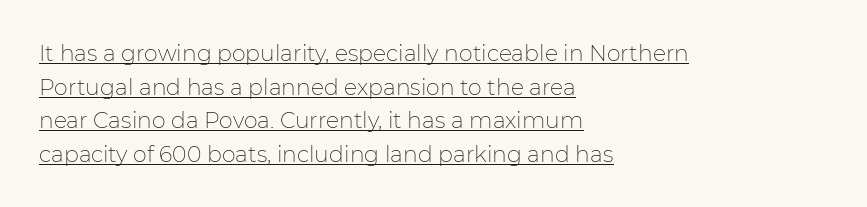
Q: Is the text bold? A: No.
Q: Is the text italic (slanted)? A: No, it is upright.
Q: Is the text underlined? A: Yes.
Q: How is the paragraph aligned? A: Left-aligned.
Q: Is the spacing between letters normal or unusually wide? A: Normal.
Q: Is the spacing between lines tight, normal or loose? A: Normal.
